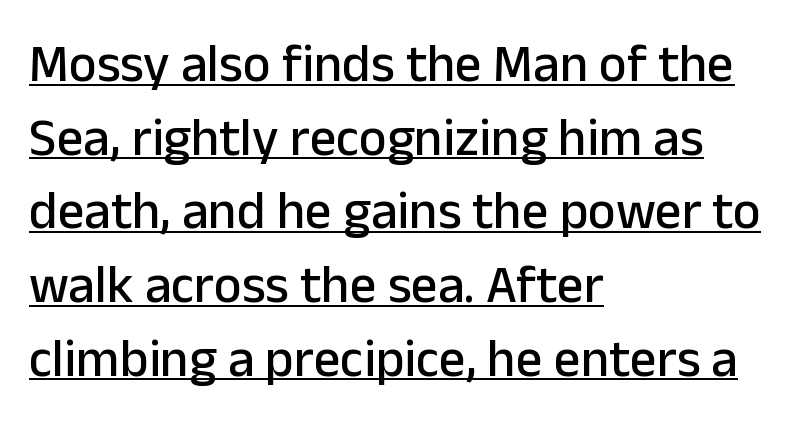
The image shows 53 px sans-serif type, upright; set left-aligned, normal line spacing (1.39x), normal letter spacing, underlined; low stroke contrast and a medium x-height.
